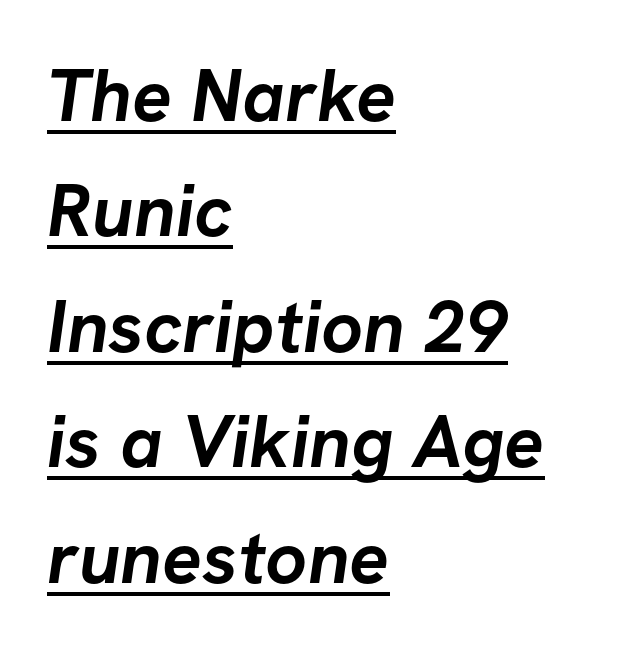
{"serif": "no", "bold": "yes", "weight": "semibold", "width": "normal", "stroke_contrast": "low", "x_height": "medium", "monospaced": "no", "underline": "yes", "align": "left", "line_spacing": "normal", "line_spacing_ratio": 1.56, "letter_spacing": "normal", "letter_spacing_em": 0.0, "glyph_px": 74}
